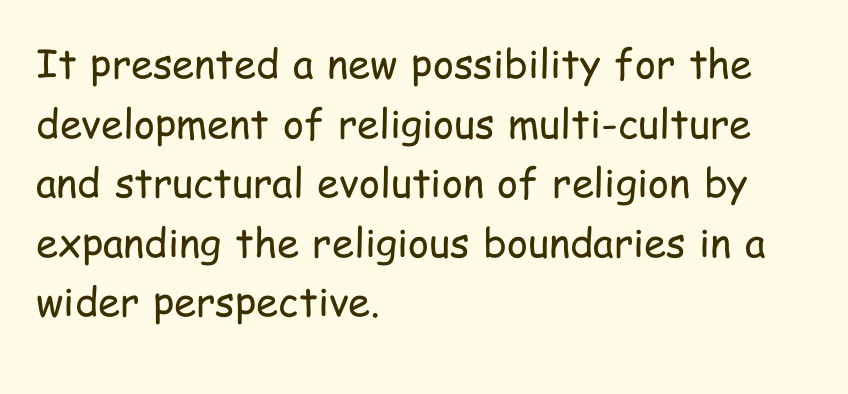
{"serif": "no", "italic": "no", "bold": "no", "weight": "regular", "width": "condensed", "stroke_contrast": "low", "x_height": "medium", "monospaced": "no", "underline": "no", "align": "left", "line_spacing": "normal", "line_spacing_ratio": 1.49, "letter_spacing": "normal", "letter_spacing_em": 0.0, "glyph_px": 40}
